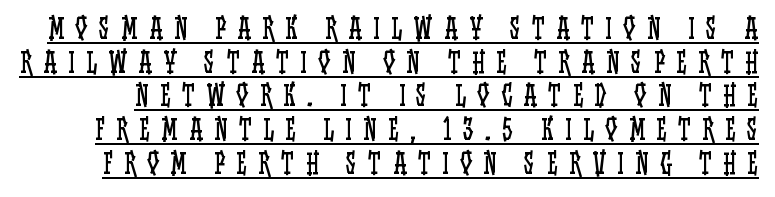
The image shows 27 px text type, upright; set normal line spacing (1.25x), unusually wide letter spacing (+0.42 em), underlined.
